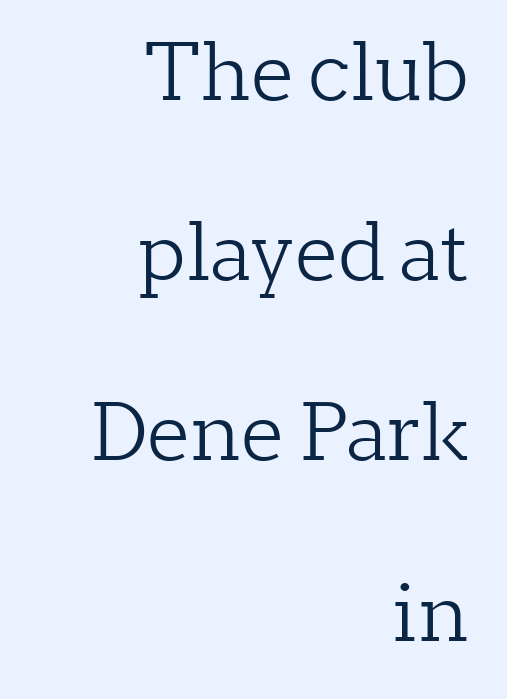
The image shows 78 px light serif type, upright; set right-aligned, loose line spacing (2.31x), normal letter spacing, not underlined; low stroke contrast and a medium x-height.
